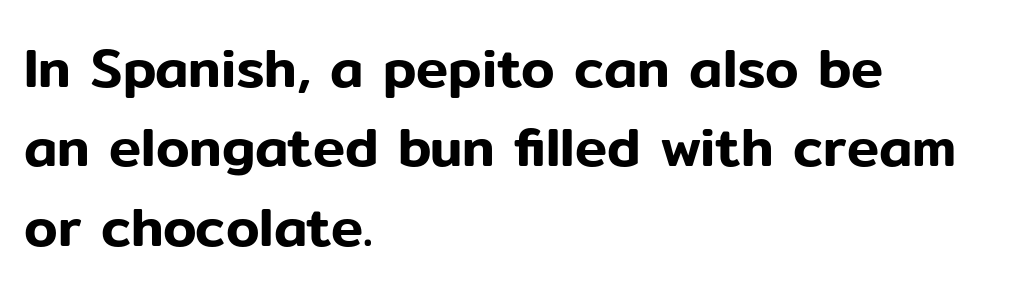
Each letter keeps its own natural width here, so spacing adapts to shape. The foot of each line stays bare and open. I'd call this a sans setting — the letters go barefoot. Line beginnings align vertically; line endings do not. This is roman type, the default non-slanted kind. The line-height multiplier appears to be the usual default.
